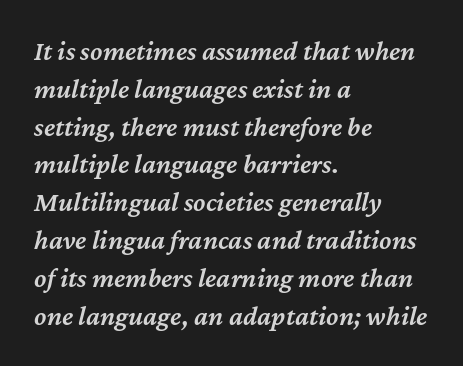
Q: Is the text bold? A: Semi-bold.
Q: Is the text italic (slanted)? A: Yes, it leans right by about 12 degrees.
Q: Is the text underlined? A: No.
Q: How is the paragraph aligned? A: Left-aligned.
Q: Is the spacing between letters normal or unusually wide? A: Normal.
Q: Is the spacing between lines tight, normal or loose? A: Normal.
Q: Width (condensed, normal, or wide)? A: Normal.
Q: Stroke contrast? A: Medium.
Q: x-height? A: Medium.
Q: Monospaced? A: No.
